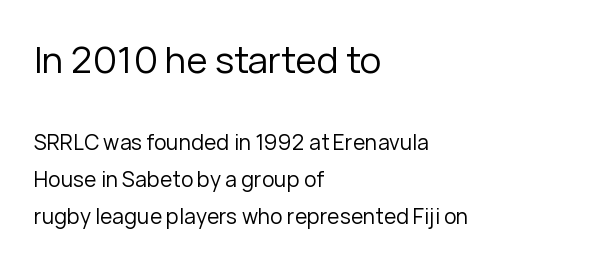
{"serif": "no", "italic": "no", "bold": "no", "weight": "regular", "width": "normal", "stroke_contrast": "low", "x_height": "medium", "monospaced": "no", "underline": "no", "align": "left", "line_spacing_ratio": 1.77, "letter_spacing": "normal", "letter_spacing_em": 0.0, "larger_block": "first", "size_ratio": 1.71, "glyph_px": 36}
